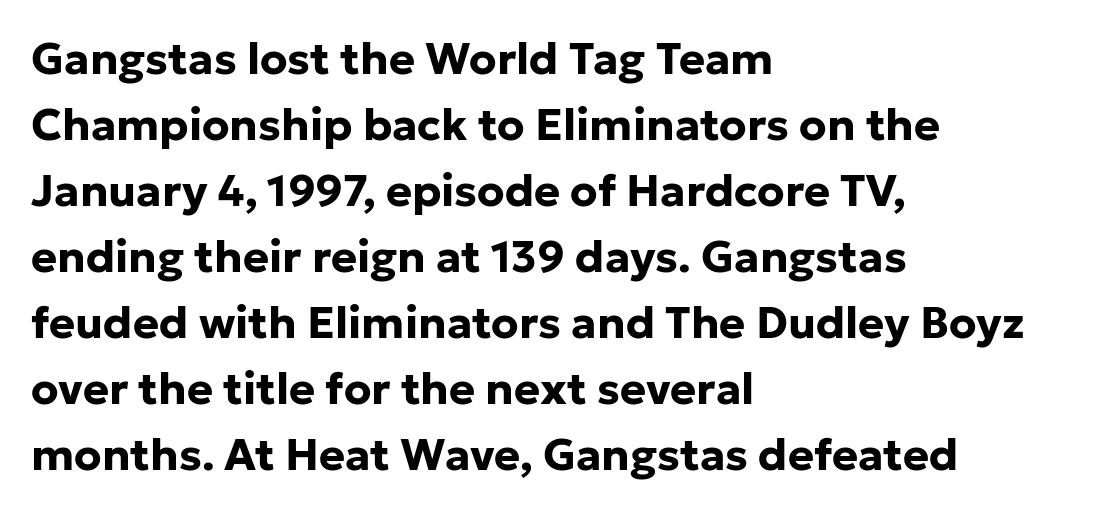
The image shows 44 px bold sans-serif type, upright; set left-aligned, normal line spacing (1.5x), normal letter spacing, not underlined; low stroke contrast and a medium x-height.
